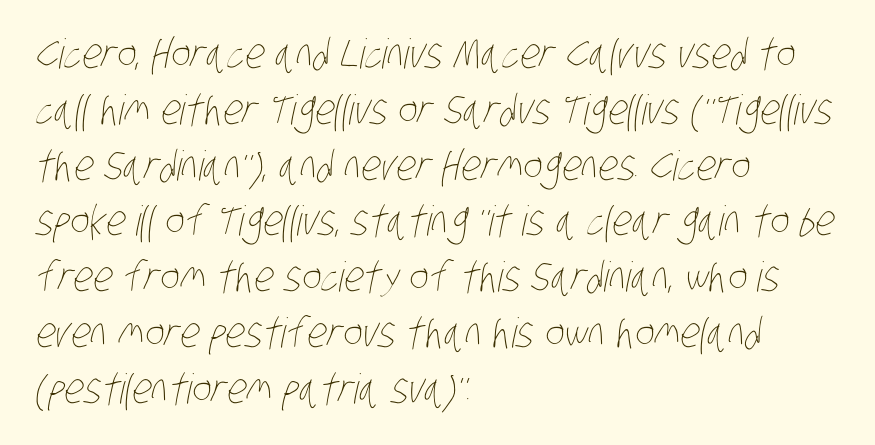
{"bold": "no", "weight": "thin", "width": "condensed", "stroke_contrast": "low", "x_height": "large", "monospaced": "no", "underline": "no", "align": "left", "line_spacing": "normal", "line_spacing_ratio": 1.36, "letter_spacing": "normal", "letter_spacing_em": 0.0, "glyph_px": 41}
